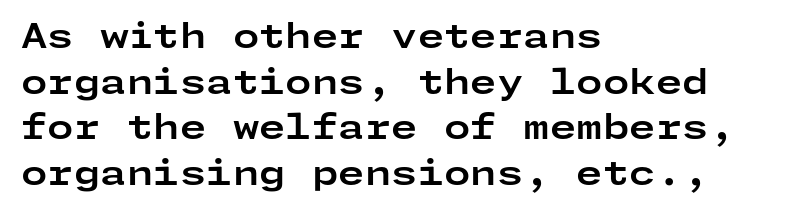
{"serif": "no", "italic": "no", "bold": "yes", "weight": "bold", "width": "wide", "stroke_contrast": "low", "x_height": "medium", "underline": "no", "align": "left", "line_spacing": "normal", "line_spacing_ratio": 1.34, "letter_spacing": "normal", "letter_spacing_em": 0.0, "glyph_px": 34}
